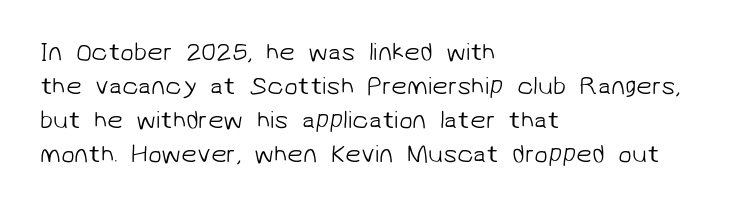
{"bold": "no", "underline": "no", "align": "left", "line_spacing": "normal", "line_spacing_ratio": 1.36, "letter_spacing": "normal", "letter_spacing_em": 0.0, "glyph_px": 25}
